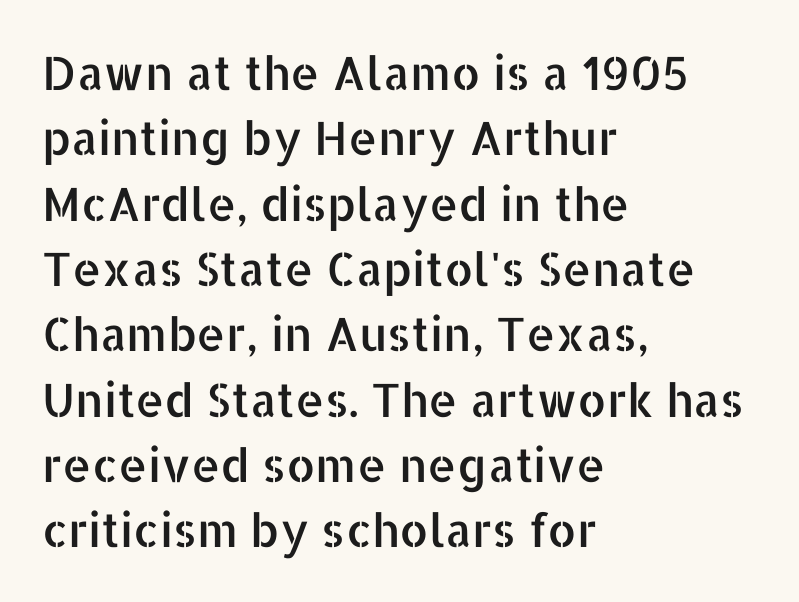
{"serif": "no", "italic": "no", "width": "normal", "stroke_contrast": "low", "x_height": "medium", "monospaced": "no", "underline": "no", "align": "left", "line_spacing": "normal", "line_spacing_ratio": 1.42, "letter_spacing": "normal", "letter_spacing_em": 0.0, "glyph_px": 46}
